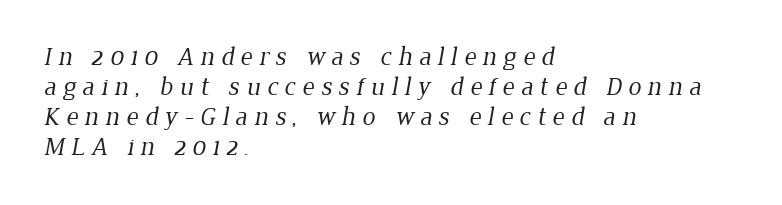
{"bold": "no", "underline": "no", "align": "left", "line_spacing": "tight", "line_spacing_ratio": 1.15, "letter_spacing": "wide", "letter_spacing_em": 0.25, "glyph_px": 26}
